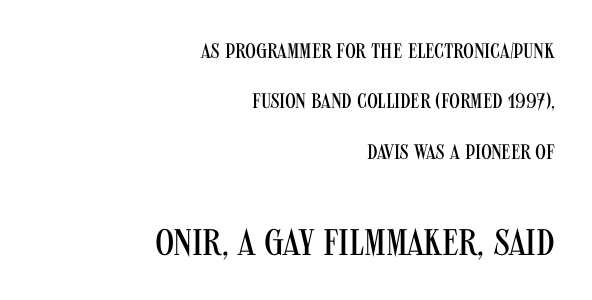
{"serif": "no", "italic": "no", "bold": "no", "weight": "regular", "width": "condensed", "stroke_contrast": "medium", "x_height": "large", "monospaced": "no", "underline": "no", "align": "right", "line_spacing": "loose", "line_spacing_ratio": 2.4, "letter_spacing": "normal", "letter_spacing_em": 0.0, "larger_block": "second", "size_ratio": 1.76, "glyph_px": 37}
